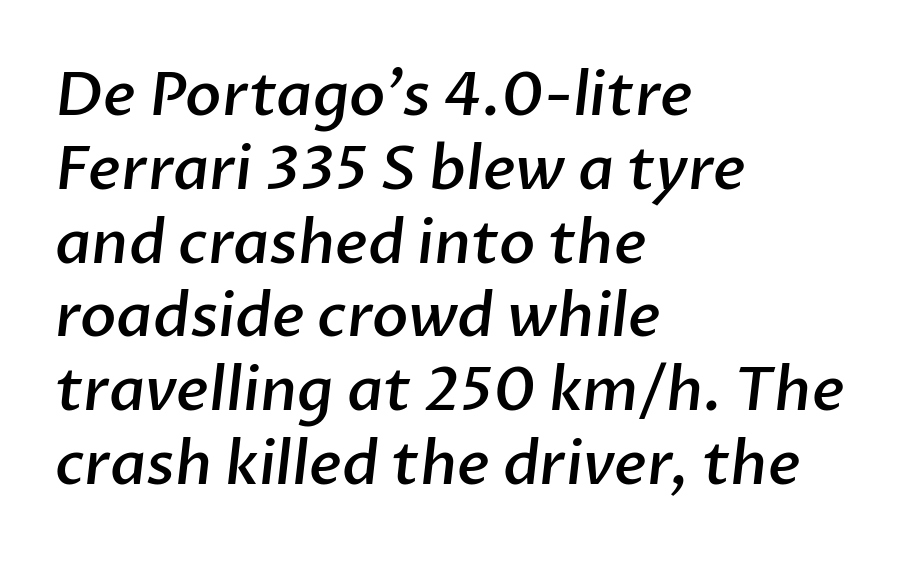
{"serif": "no", "bold": "semi", "weight": "semibold", "width": "normal", "stroke_contrast": "low", "x_height": "medium", "monospaced": "no", "underline": "no", "align": "left", "line_spacing_ratio": 1.23, "letter_spacing": "normal", "letter_spacing_em": 0.0, "glyph_px": 60}
